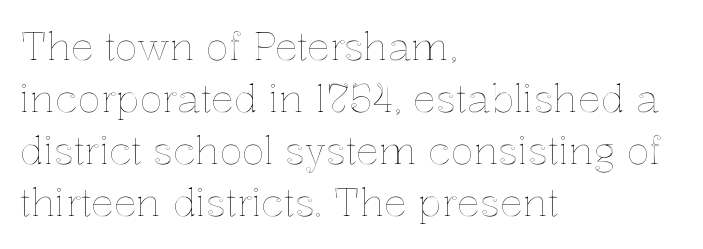
{"italic": "no", "width": "normal", "x_height": "medium", "monospaced": "no", "underline": "no", "align": "left", "line_spacing": "normal", "line_spacing_ratio": 1.37, "letter_spacing": "normal", "letter_spacing_em": 0.0, "glyph_px": 38}
